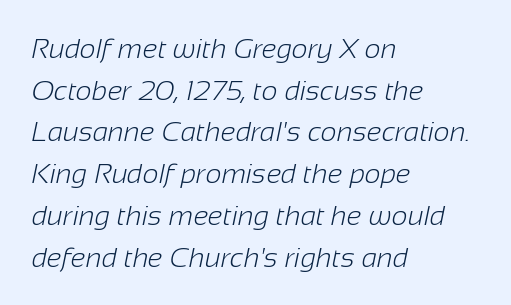
Q: Is the text bold? A: No.
Q: Is the typeface a serif or a sans-serif typeface? A: Sans-serif.
Q: Is the text underlined? A: No.
Q: How is the paragraph aligned? A: Left-aligned.
Q: Is the spacing between letters normal or unusually wide? A: Normal.
Q: Is the spacing between lines tight, normal or loose? A: Normal.
Q: Width (condensed, normal, or wide)? A: Normal.
Q: Stroke contrast? A: Low.
Q: x-height? A: Medium.
Q: Monospaced? A: No.
